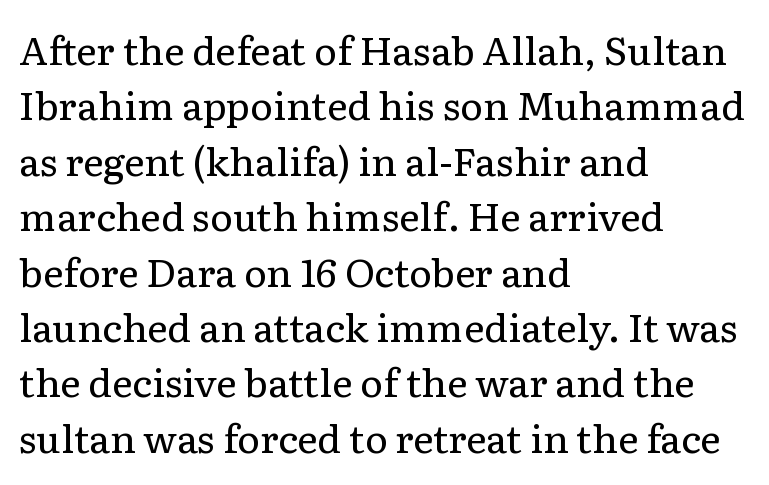
Horizontal alignment here is leftward, the default for most running prose. A light-to-regular cut is what we see here. Is this a fixed-width face? No — the glyphs have proportional, varying widths. Underlining? Definitely not there. Default kerning and tracking; the words read as compact shapes.
